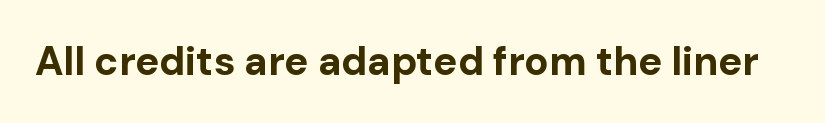
Q: Is the text bold? A: Yes.
Q: Is the text italic (slanted)? A: No, it is upright.
Q: Is the typeface a serif or a sans-serif typeface? A: Sans-serif.
Q: Is the text underlined? A: No.
Q: Is the spacing between letters normal or unusually wide? A: Normal.
Q: Width (condensed, normal, or wide)? A: Normal.
Q: Stroke contrast? A: Low.
Q: x-height? A: Medium.
Q: Monospaced? A: No.
